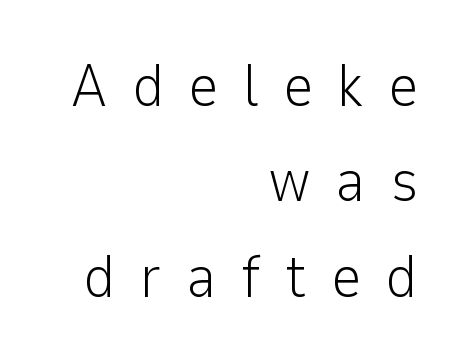
{"serif": "no", "italic": "no", "bold": "no", "weight": "light", "width": "normal", "stroke_contrast": "low", "x_height": "medium", "monospaced": "no", "underline": "no", "align": "right", "line_spacing": "normal", "line_spacing_ratio": 1.59, "letter_spacing": "wide", "letter_spacing_em": 0.4, "glyph_px": 60}
